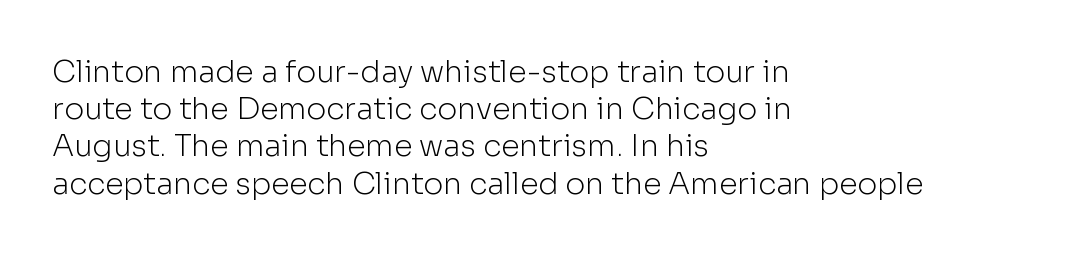
The image shows 30 px light sans-serif type, upright; set left-aligned, line spacing 1.24x, normal letter spacing, not underlined; low stroke contrast and a medium x-height.
